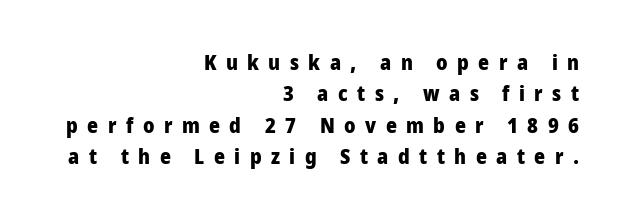
Q: Is the text bold? A: Yes.
Q: Is the text italic (slanted)? A: No, it is upright.
Q: Is the text underlined? A: No.
Q: How is the paragraph aligned? A: Right-aligned.
Q: Is the spacing between letters normal or unusually wide? A: Unusually wide.
Q: Is the spacing between lines tight, normal or loose? A: Normal.
